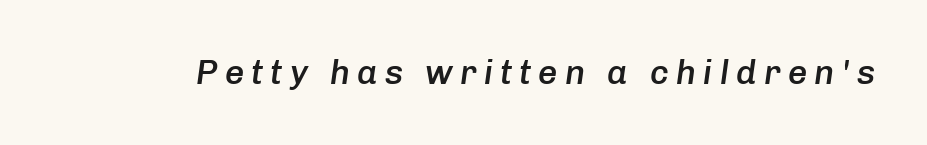
{"italic": "yes", "lean": "right", "slant_degrees": 8, "bold": "semi", "weight": "semibold", "width": "normal", "stroke_contrast": "low", "x_height": "medium", "monospaced": "no", "underline": "no", "letter_spacing": "wide", "letter_spacing_em": 0.21, "glyph_px": 34}
